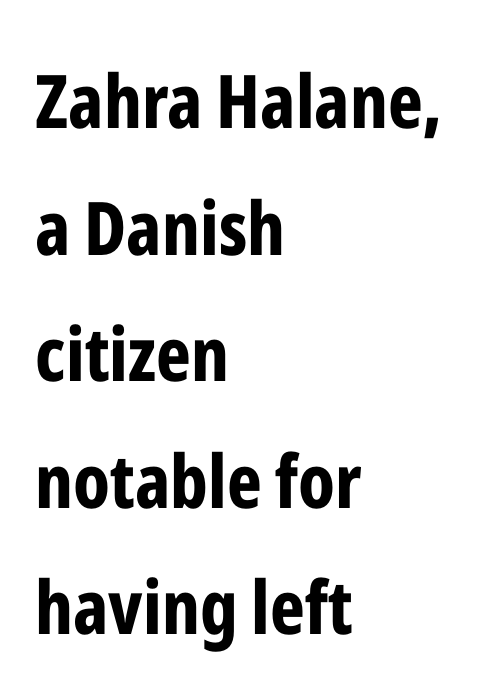
Beneath every word, the page is bare. Each letter keeps its own natural width here, so spacing adapts to shape. The lettering stays uniformly vertical, giving the passage a roman look. Letter spacing: default. Typographically, this falls in the sans-serif category.
